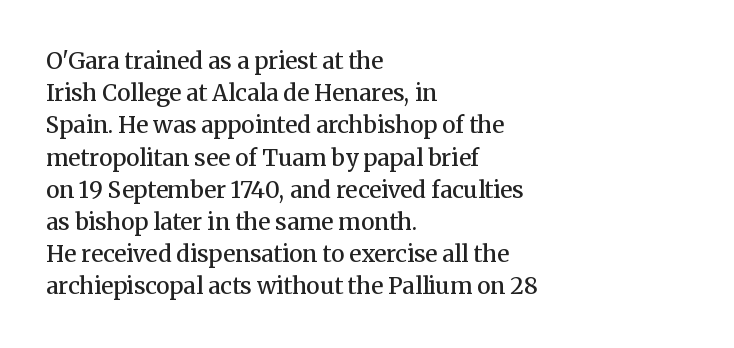
Q: Is the text bold? A: Semi-bold.
Q: Is the text italic (slanted)? A: No, it is upright.
Q: Is the text underlined? A: No.
Q: How is the paragraph aligned? A: Left-aligned.
Q: Is the spacing between letters normal or unusually wide? A: Normal.
Q: Is the spacing between lines tight, normal or loose? A: Normal.
